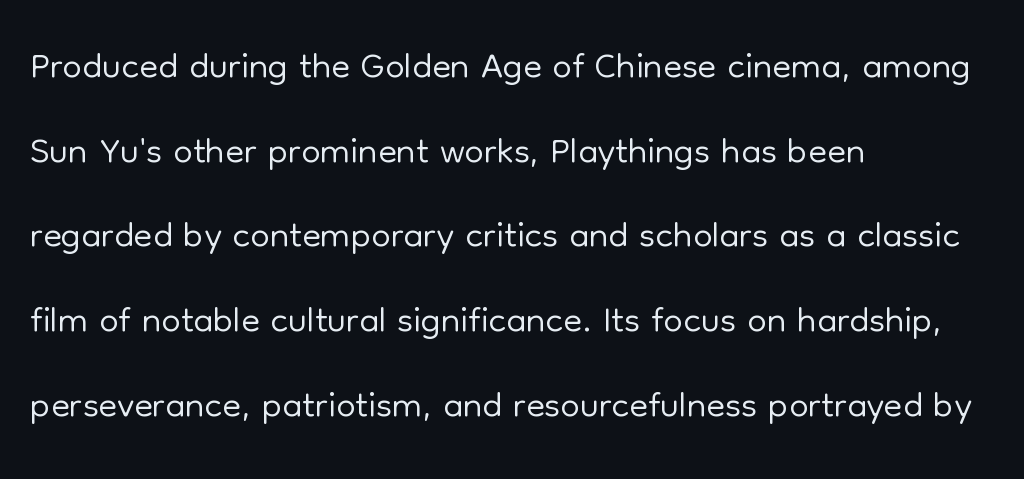
Q: Is the text bold? A: No.
Q: Is the text italic (slanted)? A: No, it is upright.
Q: Is the typeface a serif or a sans-serif typeface? A: Sans-serif.
Q: Is the text underlined? A: No.
Q: How is the paragraph aligned? A: Left-aligned.
Q: Is the spacing between letters normal or unusually wide? A: Normal.
Q: Is the spacing between lines tight, normal or loose? A: Normal.
Q: Width (condensed, normal, or wide)? A: Normal.
Q: Stroke contrast? A: Low.
Q: x-height? A: Medium.
Q: Monospaced? A: No.
